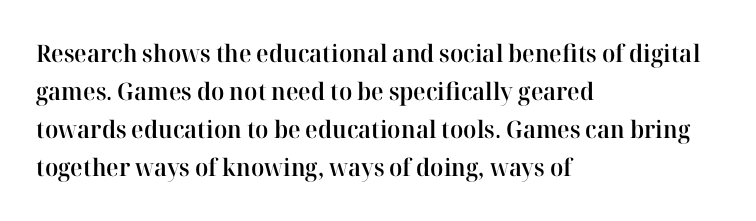
Q: Is the text bold? A: Semi-bold.
Q: Is the text italic (slanted)? A: No, it is upright.
Q: Is the text underlined? A: No.
Q: How is the paragraph aligned? A: Left-aligned.
Q: Is the spacing between letters normal or unusually wide? A: Normal.
Q: Is the spacing between lines tight, normal or loose? A: Normal.
